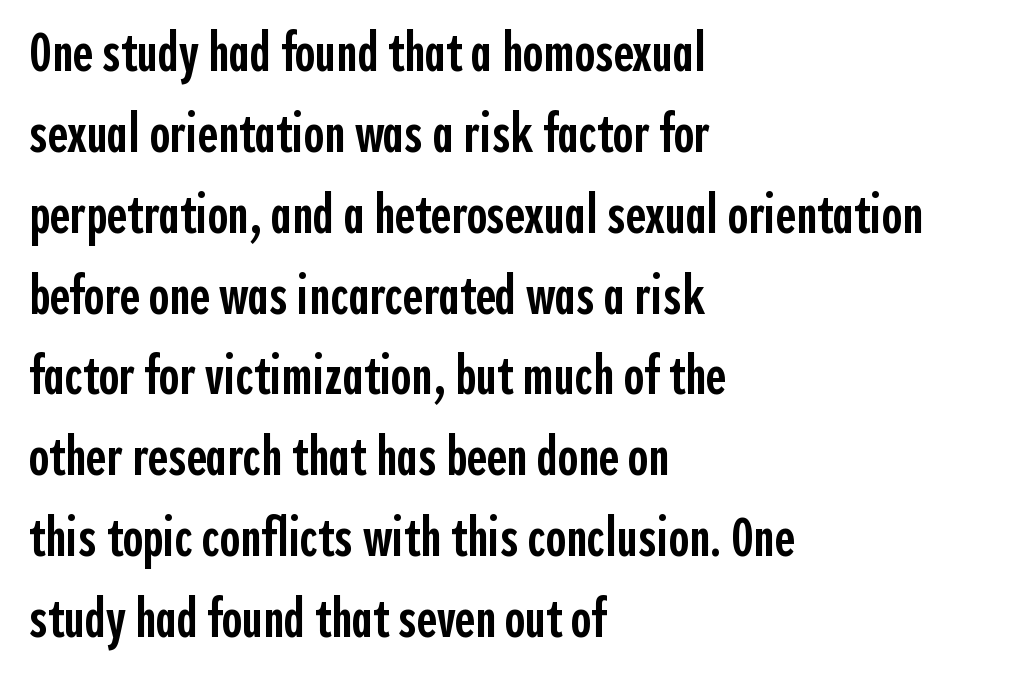
This sample is left-justified, so line endings fall wherever the words run out. Are there feet on the stems? There aren't — it's a sans. Quick note: interline space is typical. A typesetter would mark this as roman, not italic. Typographic density is moderately raised because the face is semibold. The rendering keeps characters at their native spacing.
